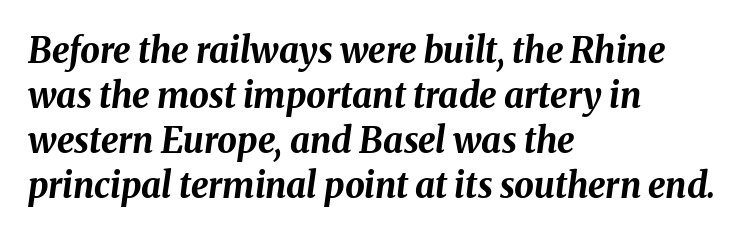
Q: Is the text bold? A: Yes.
Q: Is the text italic (slanted)? A: Yes, it leans right by about 8 degrees.
Q: Is the text underlined? A: No.
Q: How is the paragraph aligned? A: Left-aligned.
Q: Is the spacing between letters normal or unusually wide? A: Normal.
Q: Is the spacing between lines tight, normal or loose? A: Normal.
Q: Width (condensed, normal, or wide)? A: Normal.
Q: Stroke contrast? A: Medium.
Q: x-height? A: Medium.
Q: Monospaced? A: No.
